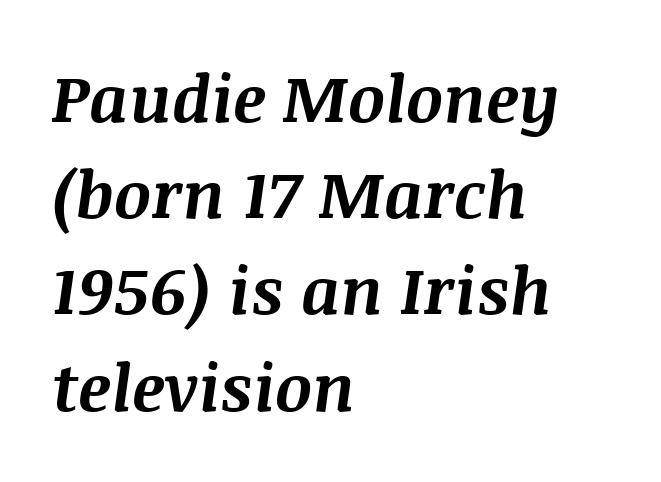
{"italic": "yes", "lean": "right", "slant_degrees": 8, "bold": "yes", "weight": "bold", "width": "normal", "stroke_contrast": "medium", "x_height": "large", "monospaced": "no", "underline": "no", "align": "left", "line_spacing": "normal", "line_spacing_ratio": 1.48, "letter_spacing": "normal", "letter_spacing_em": 0.0, "glyph_px": 65}
